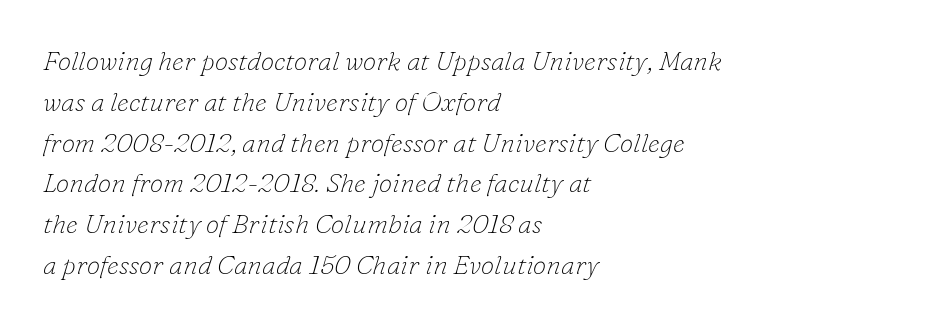
The image shows 27 px text type, italic (leaning right); set left-aligned, normal line spacing (1.51x), normal letter spacing, not underlined.
